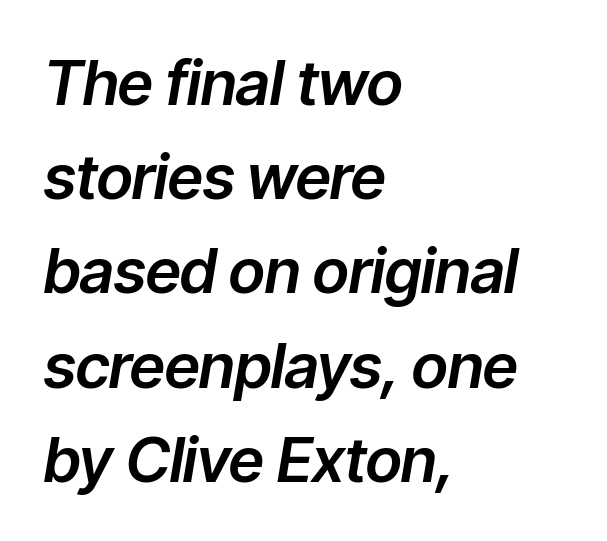
{"italic": "yes", "lean": "right", "slant_degrees": 9, "width": "normal", "stroke_contrast": "low", "x_height": "medium", "monospaced": "no", "underline": "no", "align": "left", "line_spacing": "normal", "line_spacing_ratio": 1.52, "letter_spacing": "normal", "letter_spacing_em": 0.0, "glyph_px": 62}
